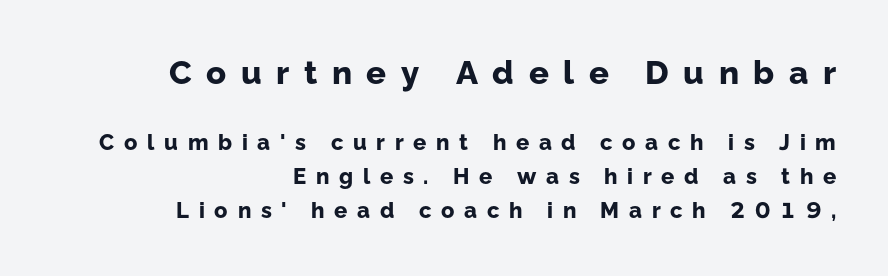
The emphasis by scale lands on block number one, above. Display-style spreading of the glyphs; the letterfit is very open. Each letter keeps its own natural width here, so spacing adapts to shape. This is sans-serif lettering, the kind often seen on screens and signage. Each row of text sits above clean, open space. Does the leading feel generous? No, just average.
